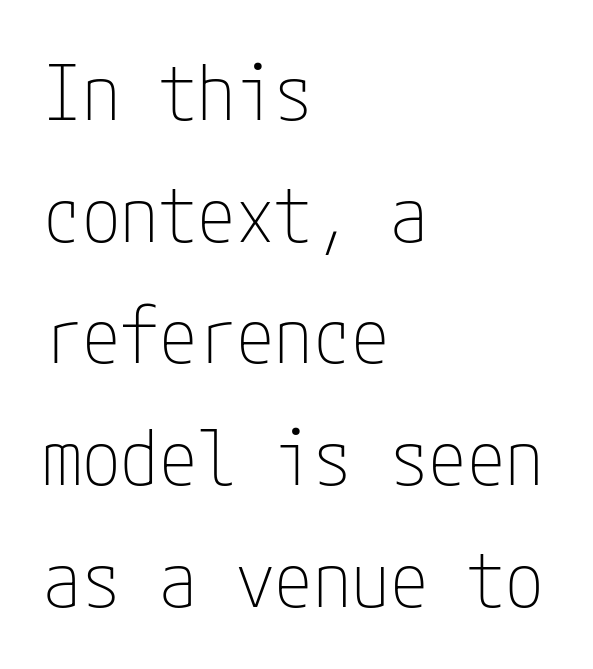
Q: Is the text bold? A: No.
Q: Is the text italic (slanted)? A: No, it is upright.
Q: Is the typeface a serif or a sans-serif typeface? A: Sans-serif.
Q: Is the text underlined? A: No.
Q: How is the paragraph aligned? A: Left-aligned.
Q: Is the spacing between letters normal or unusually wide? A: Normal.
Q: Is the spacing between lines tight, normal or loose? A: Normal.
Q: Width (condensed, normal, or wide)? A: Condensed.
Q: Stroke contrast? A: Low.
Q: x-height? A: Medium.
